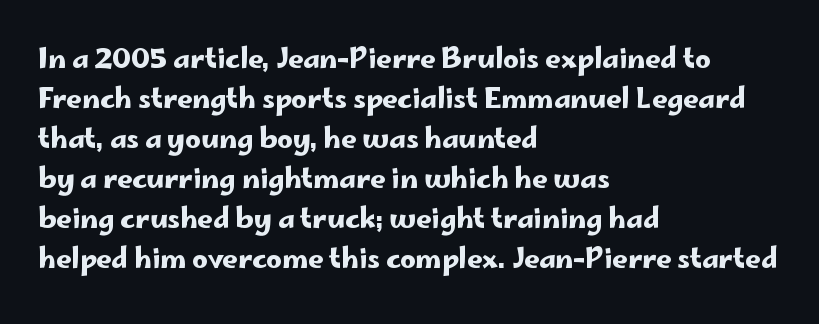
{"italic": "no", "underline": "no", "align": "left", "line_spacing": "normal", "line_spacing_ratio": 1.48, "letter_spacing": "normal", "letter_spacing_em": 0.0, "glyph_px": 27}
